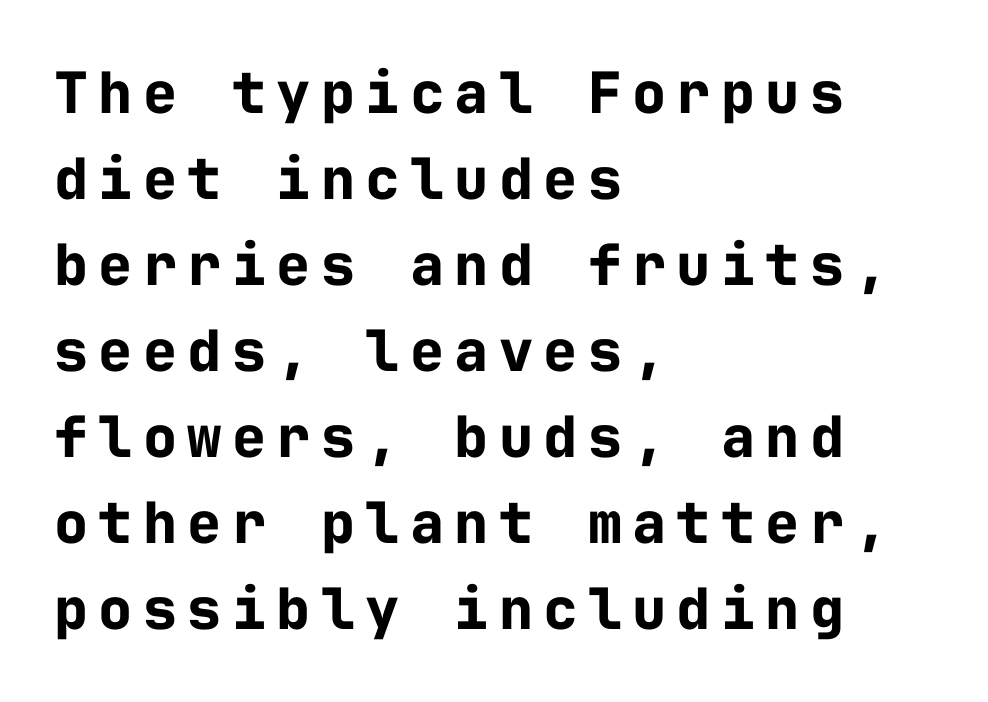
Q: Is the text bold? A: Yes.
Q: Is the text italic (slanted)? A: No, it is upright.
Q: Is the typeface a serif or a sans-serif typeface? A: Sans-serif.
Q: Is the text underlined? A: No.
Q: How is the paragraph aligned? A: Left-aligned.
Q: Is the spacing between lines tight, normal or loose? A: Normal.
Q: Width (condensed, normal, or wide)? A: Normal.
Q: Stroke contrast? A: Low.
Q: x-height? A: Medium.
Q: Monospaced? A: Yes.
